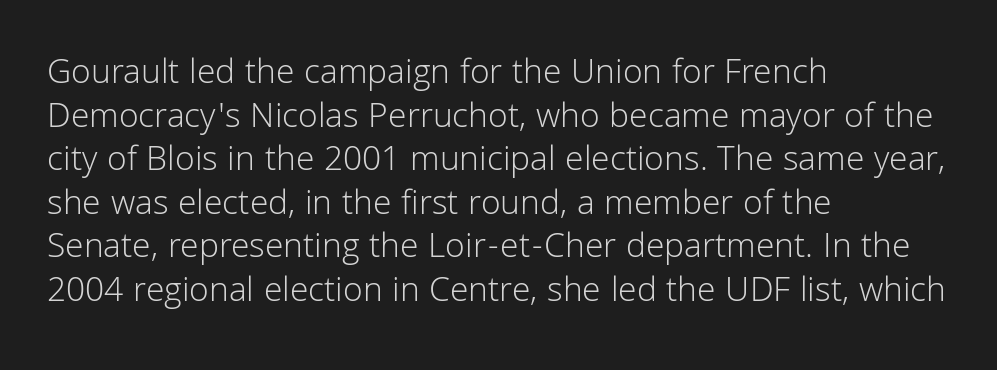
Q: Is the text bold? A: No.
Q: Is the text italic (slanted)? A: No, it is upright.
Q: Is the typeface a serif or a sans-serif typeface? A: Sans-serif.
Q: Is the text underlined? A: No.
Q: How is the paragraph aligned? A: Left-aligned.
Q: Is the spacing between letters normal or unusually wide? A: Normal.
Q: Width (condensed, normal, or wide)? A: Normal.
Q: Stroke contrast? A: Low.
Q: x-height? A: Medium.
Q: Monospaced? A: No.
